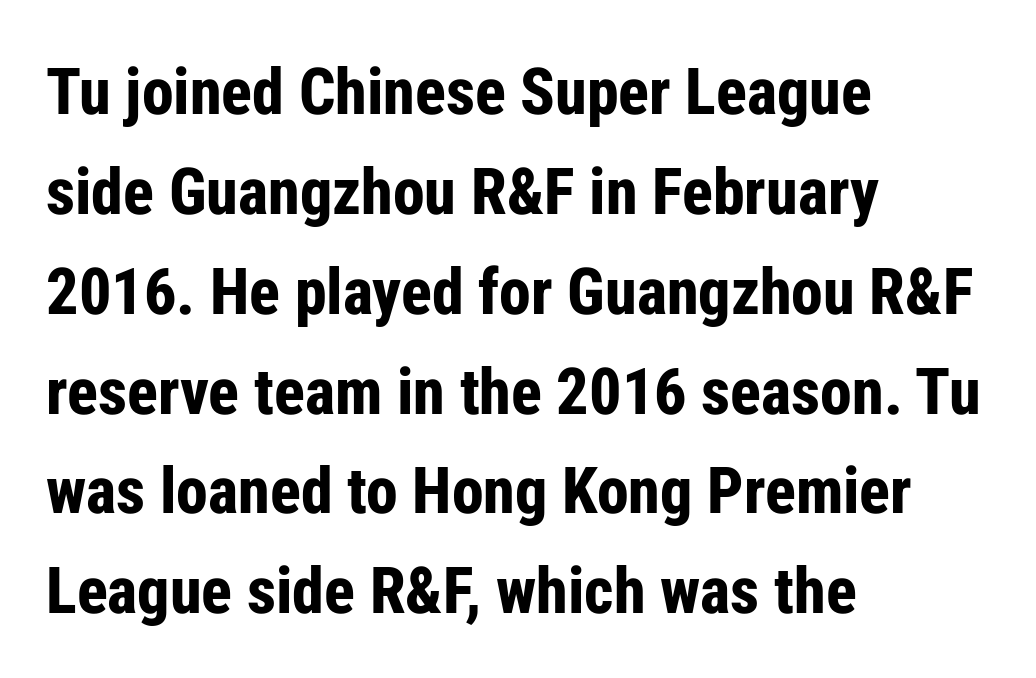
Q: Is the text bold? A: Yes.
Q: Is the text italic (slanted)? A: No, it is upright.
Q: Is the typeface a serif or a sans-serif typeface? A: Sans-serif.
Q: Is the text underlined? A: No.
Q: How is the paragraph aligned? A: Left-aligned.
Q: Is the spacing between letters normal or unusually wide? A: Normal.
Q: Is the spacing between lines tight, normal or loose? A: Normal.
Q: Width (condensed, normal, or wide)? A: Condensed.
Q: Stroke contrast? A: Low.
Q: x-height? A: Medium.
Q: Monospaced? A: No.
